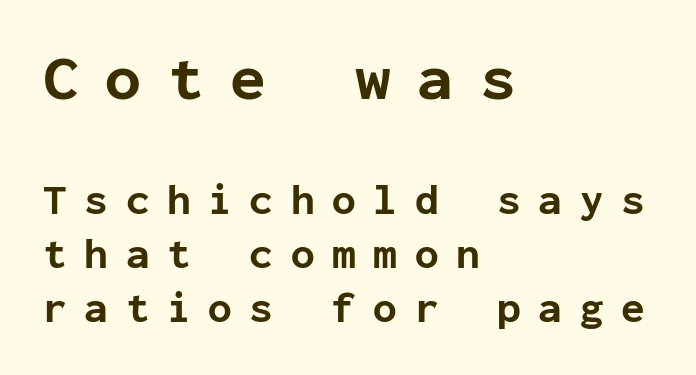
Regular leading. All the whitespace from short lines collects on the right. Designer's note — italics off, roman on. Bare-footed words on every line.
